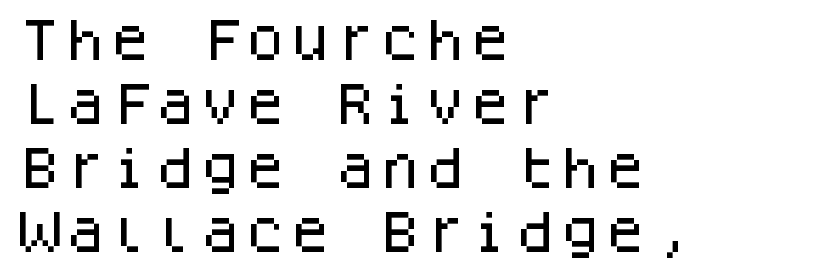
Regarding serifs, this sample does without them. Look at the tracking — it's just the regular setting, nothing added. Any mark beneath the type? The region is blank. In terms of posture, this sample is upright. Students, observe: this is what conventionally led text looks like.
